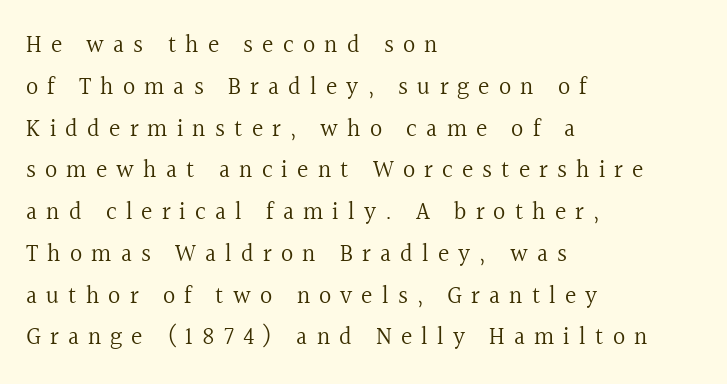
{"italic": "no", "bold": "no", "underline": "no", "align": "left", "line_spacing_ratio": 1.74, "letter_spacing": "wide", "letter_spacing_em": 0.38, "glyph_px": 24}
